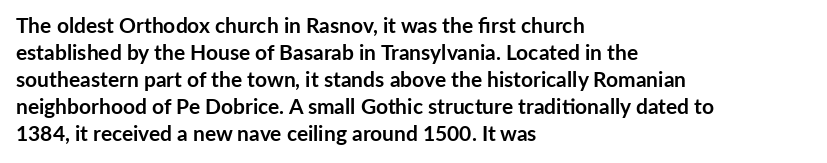
The image shows 21 px bold type, upright; set left-aligned, normal line spacing (1.29x), normal letter spacing, not underlined.
